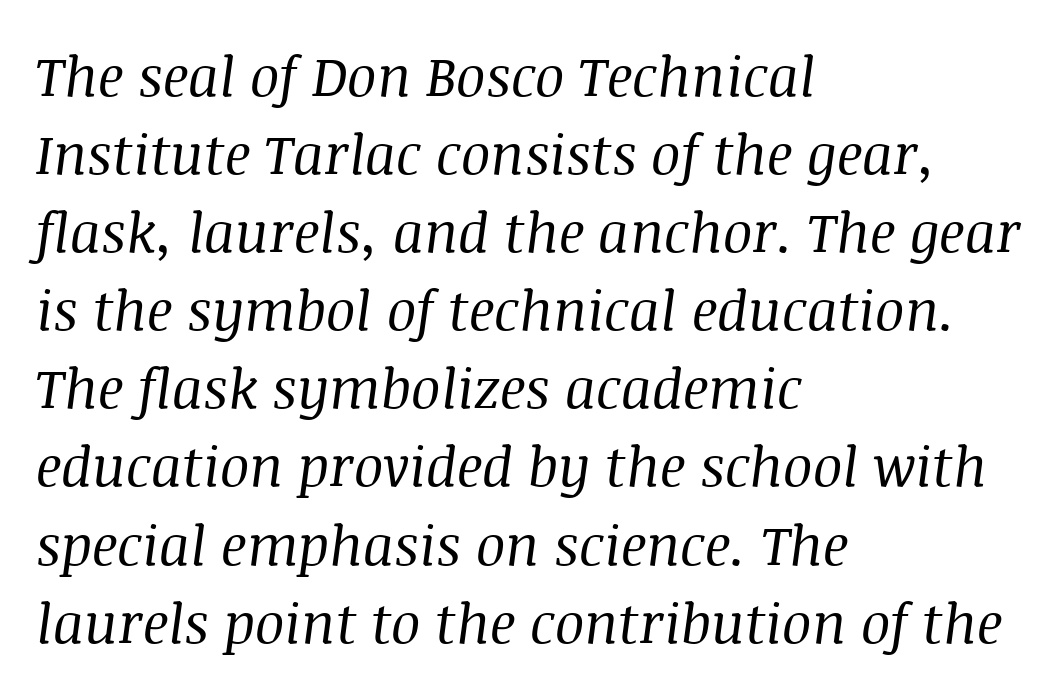
{"serif": "yes", "italic": "yes", "lean": "right", "slant_degrees": 8, "bold": "no", "weight": "regular", "width": "normal", "stroke_contrast": "medium", "x_height": "large", "monospaced": "no", "underline": "no", "align": "left", "line_spacing": "normal", "line_spacing_ratio": 1.42, "letter_spacing": "normal", "letter_spacing_em": 0.0, "glyph_px": 55}
